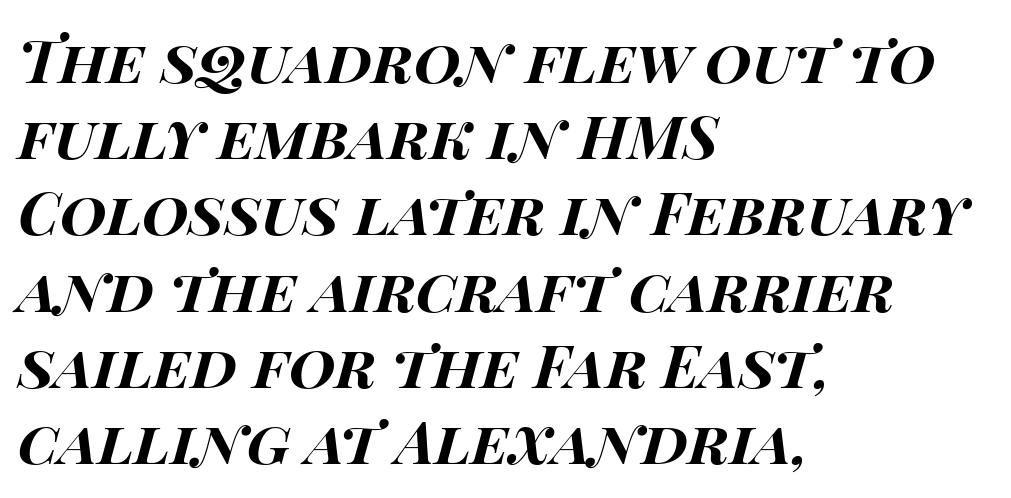
Reading down the column, the eye jumps a familiar distance to each next line. The font's italic variant was chosen for this text. Character widths vary here, with narrow letters taking less room than wide ones. Words appear dense and cohesive because spacing is normal. Set as a true bold cut, around the 700 mark.
